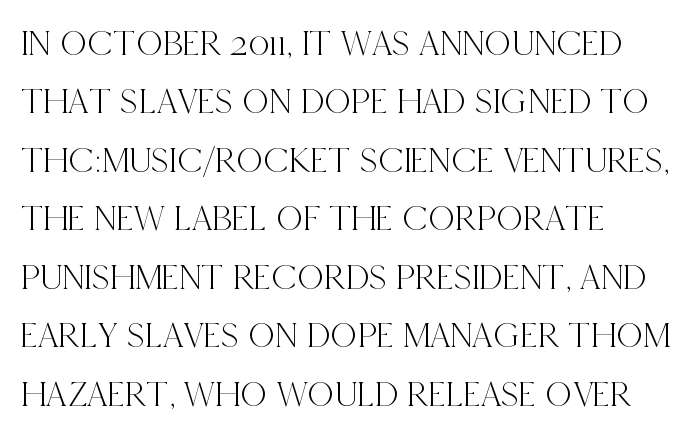
{"serif": "yes", "italic": "no", "width": "condensed", "x_height": "large", "monospaced": "no", "underline": "no", "align": "left", "line_spacing": "normal", "line_spacing_ratio": 1.58, "letter_spacing": "normal", "letter_spacing_em": 0.0, "glyph_px": 37}
